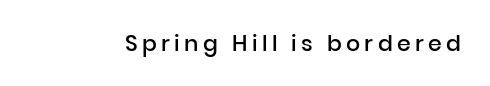
Q: Is the text bold? A: Semi-bold.
Q: Is the text italic (slanted)? A: No, it is upright.
Q: Is the text underlined? A: No.
Q: Is the spacing between letters normal or unusually wide? A: Unusually wide.
